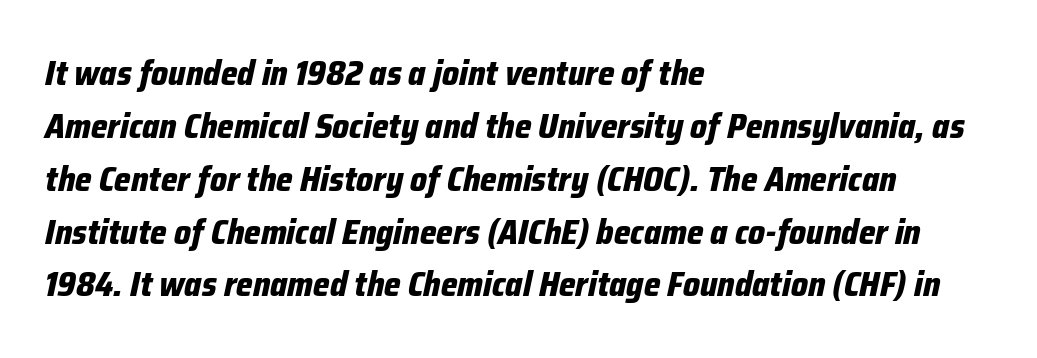
{"italic": "yes", "lean": "right", "slant_degrees": 12, "bold": "yes", "weight": "bold", "width": "condensed", "stroke_contrast": "low", "x_height": "medium", "monospaced": "no", "underline": "no", "align": "left", "line_spacing": "normal", "line_spacing_ratio": 1.51, "letter_spacing": "normal", "letter_spacing_em": 0.0, "glyph_px": 35}
